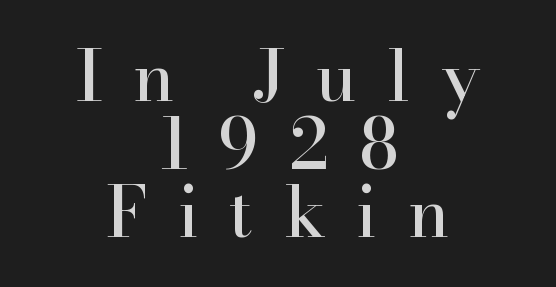
Whoever set this chose condensed vertical rhythm over breathing room. Every stem runs plumb, perpendicular to the baseline. If you folded the block vertically in half, each line would mirror itself in length. Observe the wide spacing: letters keep a clear distance from each other.
